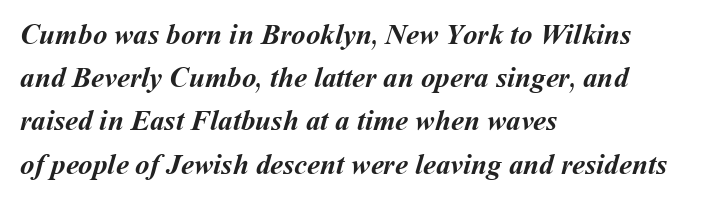
The image shows 29 px semibold type; set left-aligned, normal line spacing (1.49x), normal letter spacing, not underlined; medium stroke contrast and a medium x-height.
